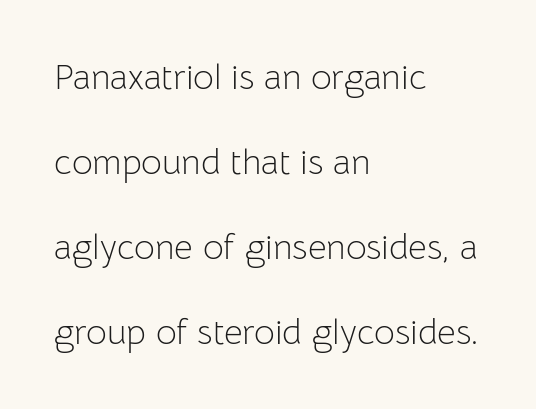
Between one letter and the next there's only the usual sliver of space. Letters rest on an invisible, unmarked baseline. Caption: multi-line text, flush left, ragged right. I'd call this a sans setting — the letters go barefoot. The face used here is proportionally spaced, like ordinary book or web type.
